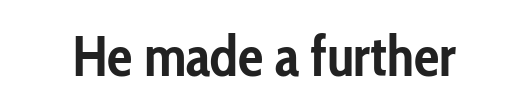
Q: Is the text bold? A: Yes.
Q: Is the text italic (slanted)? A: No, it is upright.
Q: Is the typeface a serif or a sans-serif typeface? A: Sans-serif.
Q: Is the text underlined? A: No.
Q: Is the spacing between letters normal or unusually wide? A: Normal.
Q: Width (condensed, normal, or wide)? A: Condensed.
Q: Stroke contrast? A: Low.
Q: x-height? A: Medium.
Q: Monospaced? A: No.
